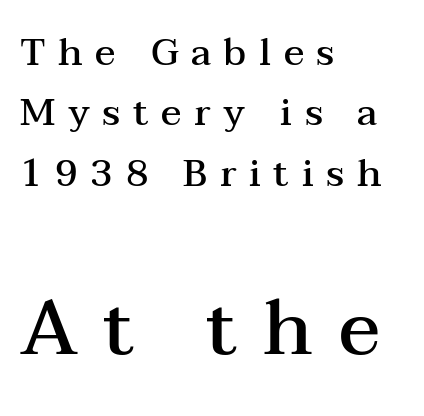
Q: Is the text bold? A: Semi-bold.
Q: Is the text italic (slanted)? A: No, it is upright.
Q: Is the typeface a serif or a sans-serif typeface? A: Serif.
Q: Is the text underlined? A: No.
Q: How is the paragraph aligned? A: Left-aligned.
Q: Is the spacing between letters normal or unusually wide? A: Unusually wide.
Q: Is the spacing between lines tight, normal or loose? A: Normal.
Q: Which block of text is set in a larger size, the first (top) or the second (bottom)? A: The second (bottom) one.
Q: Width (condensed, normal, or wide)? A: Wide.
Q: Stroke contrast? A: Medium.
Q: x-height? A: Medium.
Q: Monospaced? A: No.
